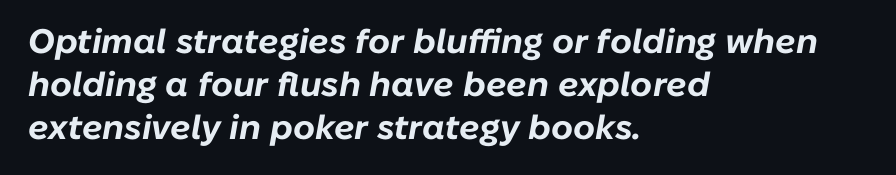
Quick note: underline off. These lines sit exactly where default settings would place them. Horizontal alignment here is leftward, the default for most running prose. The letters sit at their default tracking, neither squeezed nor spread. The letters advance in unequal steps, a hallmark of proportional type. The specimen reads as italic at a glance.
